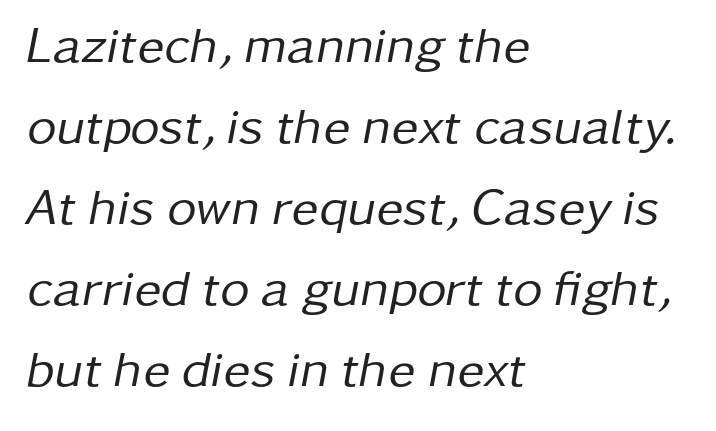
The image shows 51 px regular-weight type, italic (leaning right); set left-aligned, normal line spacing (1.59x), normal letter spacing, not underlined; low stroke contrast and a medium x-height.
